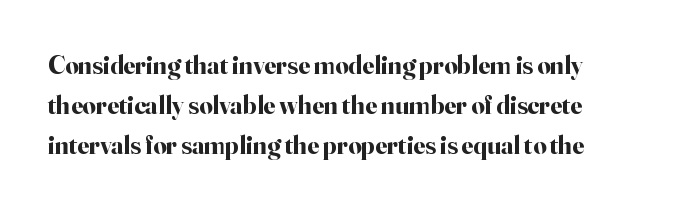
This sample uses an upright cut, with every glyph sitting square on the baseline. Emphasis by weight is at full strength: bold. The rows are spaced the way most documents space them. The glyphs are unaccompanied by any horizontal stroke below them. You could call the tracking neutral — neither tight nor loose.
